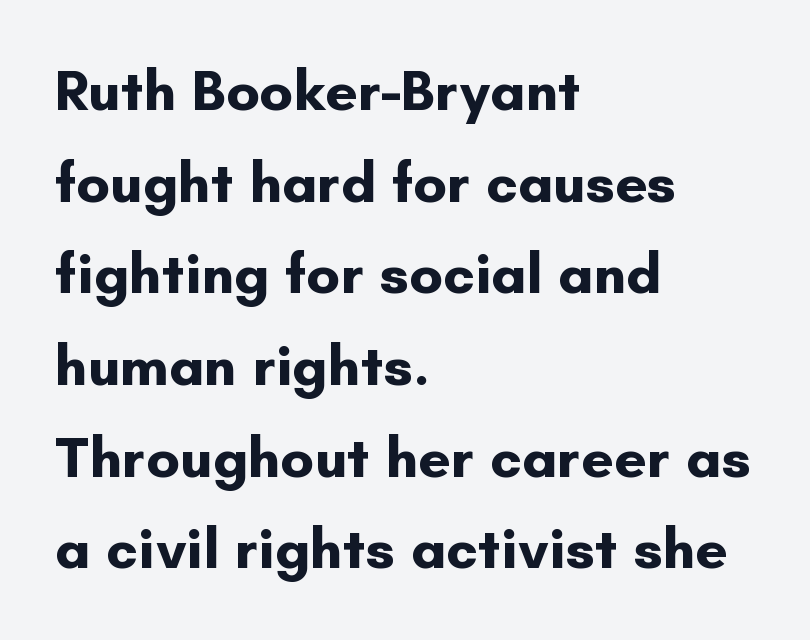
{"serif": "no", "italic": "no", "bold": "yes", "weight": "bold", "width": "normal", "stroke_contrast": "low", "x_height": "small", "monospaced": "no", "underline": "no", "align": "left", "line_spacing": "normal", "line_spacing_ratio": 1.58, "letter_spacing": "normal", "letter_spacing_em": 0.0, "glyph_px": 58}
